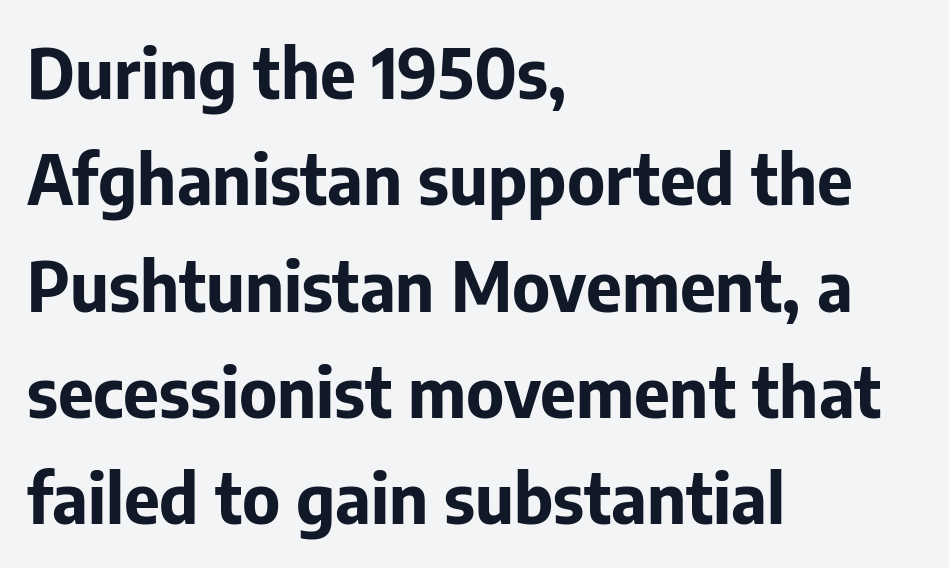
Q: Is the text bold? A: Yes.
Q: Is the text italic (slanted)? A: No, it is upright.
Q: Is the typeface a serif or a sans-serif typeface? A: Sans-serif.
Q: Is the text underlined? A: No.
Q: How is the paragraph aligned? A: Left-aligned.
Q: Is the spacing between letters normal or unusually wide? A: Normal.
Q: Is the spacing between lines tight, normal or loose? A: Normal.
Q: Width (condensed, normal, or wide)? A: Normal.
Q: Stroke contrast? A: Low.
Q: x-height? A: Medium.
Q: Monospaced? A: No.
